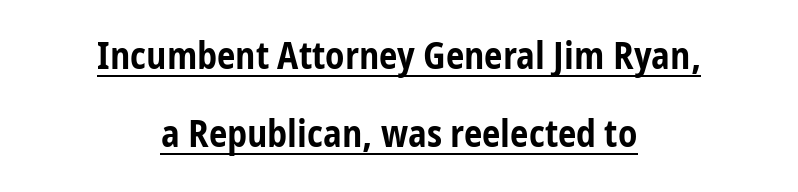
These lines stack symmetrically, like a column narrowing and widening about its center. The font is running at its bold setting. This block would shrink considerably if given ordinary leading; it's expanded now. Quick note: not italic, upright. This sample has the flowing, uneven cadence of proportional lettering. A typesetter would label this face a sans.
